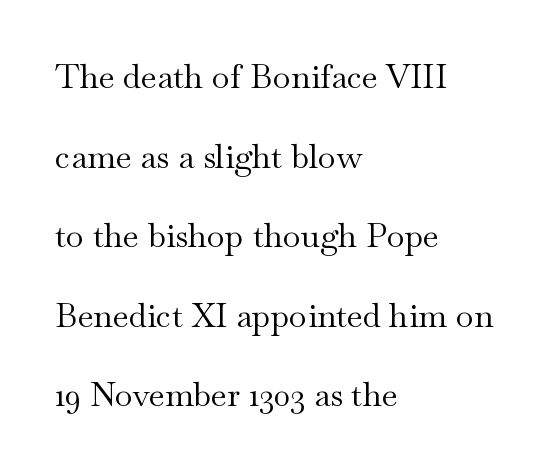
The space between consecutive lines is lavish. The rag falls on the right side of this text block. The designer went with a serif here, giving each stem small feet. The gap between lines stays unmarked.
